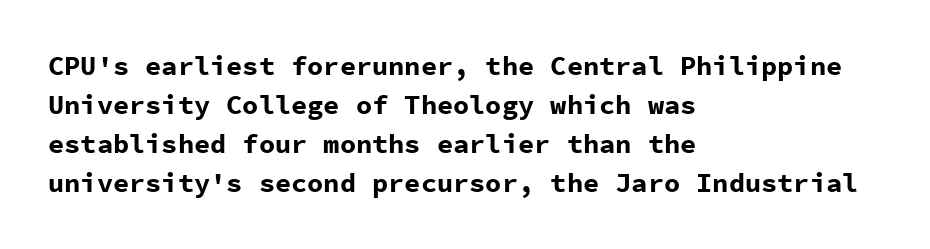
Q: Is the text bold? A: Yes.
Q: Is the text italic (slanted)? A: No, it is upright.
Q: Is the text underlined? A: No.
Q: How is the paragraph aligned? A: Left-aligned.
Q: Is the spacing between letters normal or unusually wide? A: Normal.
Q: Is the spacing between lines tight, normal or loose? A: Normal.
